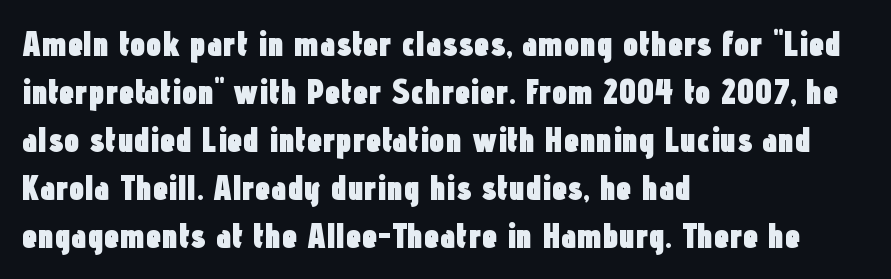
{"serif": "no", "italic": "no", "bold": "yes", "weight": "heavy", "width": "condensed", "stroke_contrast": "low", "x_height": "medium", "monospaced": "no", "underline": "no", "align": "left", "line_spacing": "normal", "line_spacing_ratio": 1.37, "letter_spacing": "normal", "letter_spacing_em": 0.0, "glyph_px": 35}
